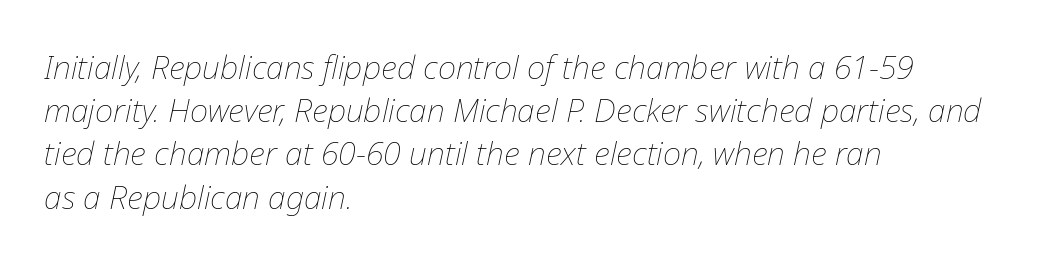
The image shows 32 px thin type, italic (leaning right); set left-aligned, normal line spacing (1.35x), normal letter spacing, not underlined; low stroke contrast and a medium x-height.
